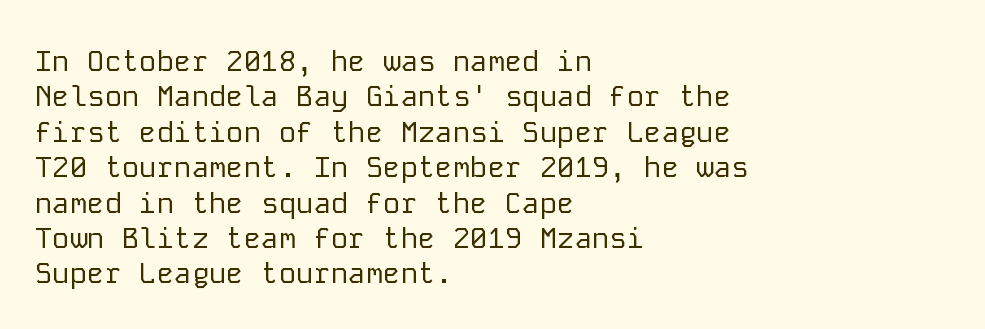
Q: Is the text bold? A: No.
Q: Is the text italic (slanted)? A: No, it is upright.
Q: Is the typeface a serif or a sans-serif typeface? A: Sans-serif.
Q: Is the text underlined? A: No.
Q: How is the paragraph aligned? A: Left-aligned.
Q: Is the spacing between letters normal or unusually wide? A: Normal.
Q: Width (condensed, normal, or wide)? A: Normal.
Q: Stroke contrast? A: Low.
Q: x-height? A: Medium.
Q: Monospaced? A: Yes.
